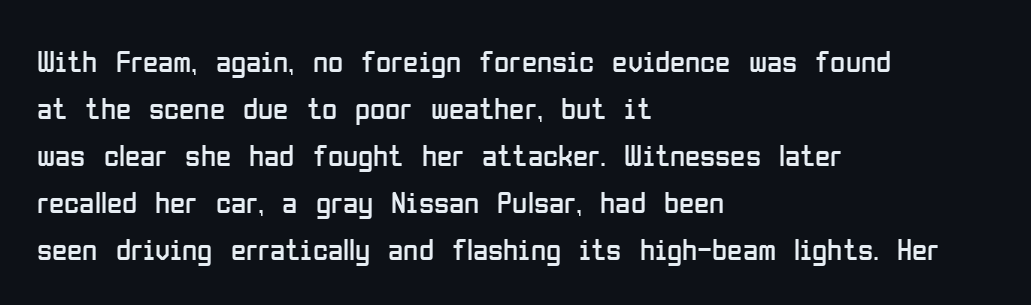
{"serif": "no", "italic": "no", "bold": "no", "weight": "regular", "width": "condensed", "stroke_contrast": "low", "x_height": "medium", "monospaced": "no", "underline": "no", "align": "left", "line_spacing": "normal", "line_spacing_ratio": 1.52, "letter_spacing": "normal", "letter_spacing_em": 0.0, "glyph_px": 31}
